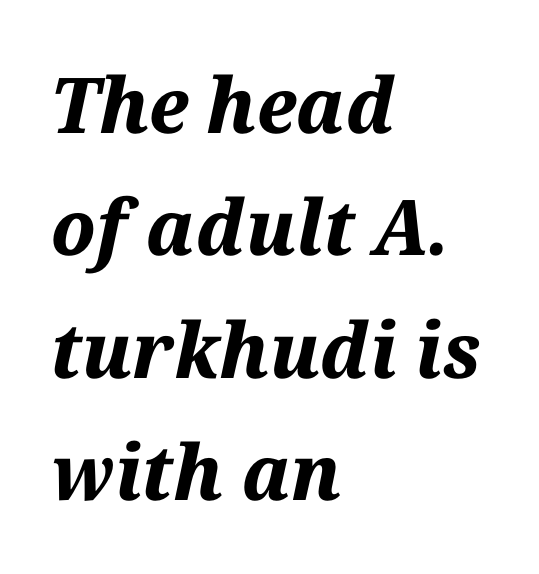
Q: Is the text bold? A: Yes.
Q: Is the text italic (slanted)? A: Yes, it leans right by about 12 degrees.
Q: Is the text underlined? A: No.
Q: How is the paragraph aligned? A: Left-aligned.
Q: Is the spacing between letters normal or unusually wide? A: Normal.
Q: Is the spacing between lines tight, normal or loose? A: Normal.
Q: Width (condensed, normal, or wide)? A: Normal.
Q: Stroke contrast? A: Medium.
Q: x-height? A: Medium.
Q: Monospaced? A: No.
